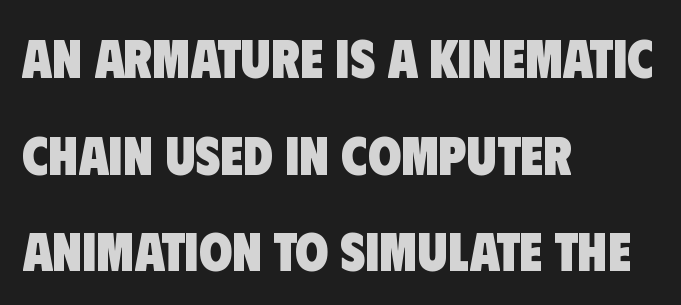
Decoration check: the copy has no underline. The tracking reads as untouched default to a designer's eye. Think of a printed novel: that variable character pitch is what you see here. Each glyph is drawn with heavy, bold strokes. The typesetter chose a ragged-right arrangement here.
